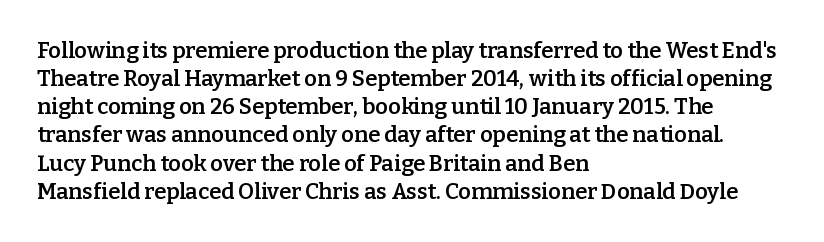
Quick note: underline off. Left-aligned paragraph, ragged on the right. Nope, not italic — everything's standing straight. The line texture is even and compact thanks to regular tracking. Successive baselines arrive at the customary interval. Firm but not heavy-handed strokes: this text is semibold.
